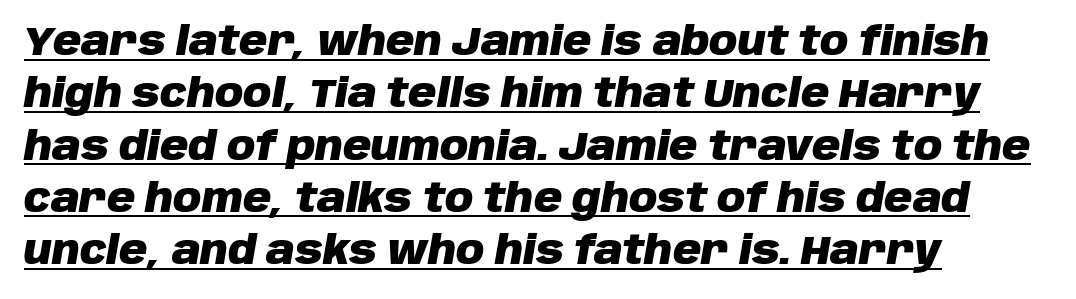
Q: Is the text bold? A: Yes.
Q: Is the text italic (slanted)? A: Yes, it leans right by about 10 degrees.
Q: Is the text underlined? A: Yes.
Q: How is the paragraph aligned? A: Left-aligned.
Q: Is the spacing between letters normal or unusually wide? A: Normal.
Q: Is the spacing between lines tight, normal or loose? A: Normal.
Q: Width (condensed, normal, or wide)? A: Normal.
Q: Stroke contrast? A: Low.
Q: x-height? A: Large.
Q: Monospaced? A: No.
